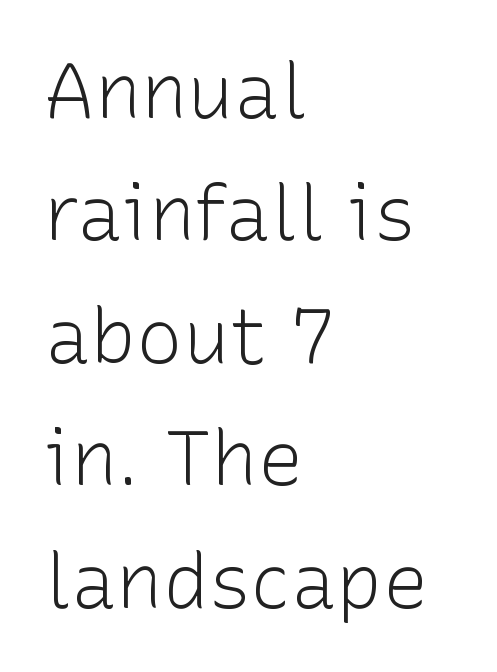
The image shows 77 px light sans-serif type, upright; set left-aligned, normal line spacing (1.59x), normal letter spacing, not underlined; low stroke contrast and a medium x-height.
